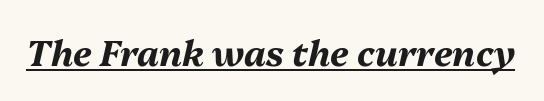
Students, this is bold: see how much ink each stroke carries. Inter-character spacing is left at the font's built-in metrics. The rendering uses the underline text-decoration. Varying glyph widths throughout — classic text-font behaviour.
